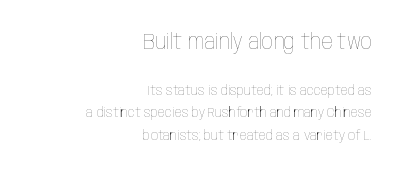
The image shows 22 px text type, upright; set right-aligned, normal line spacing (1.58x), normal letter spacing, not underlined; the first (top) block is 1.57x larger.
